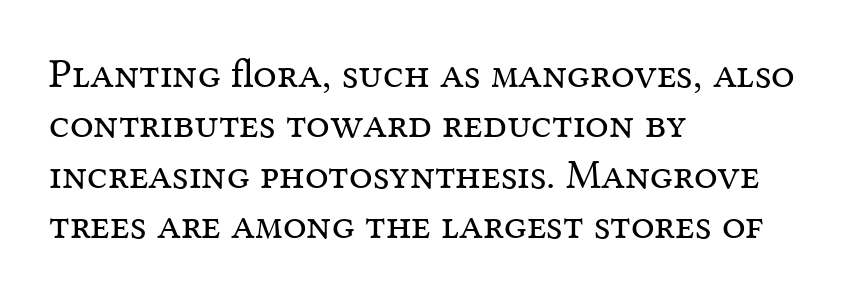
Q: Is the text bold? A: No.
Q: Is the text italic (slanted)? A: No, it is upright.
Q: Is the typeface a serif or a sans-serif typeface? A: Serif.
Q: Is the text underlined? A: No.
Q: How is the paragraph aligned? A: Left-aligned.
Q: Is the spacing between letters normal or unusually wide? A: Normal.
Q: Width (condensed, normal, or wide)? A: Normal.
Q: Stroke contrast? A: Medium.
Q: x-height? A: Medium.
Q: Monospaced? A: No.
